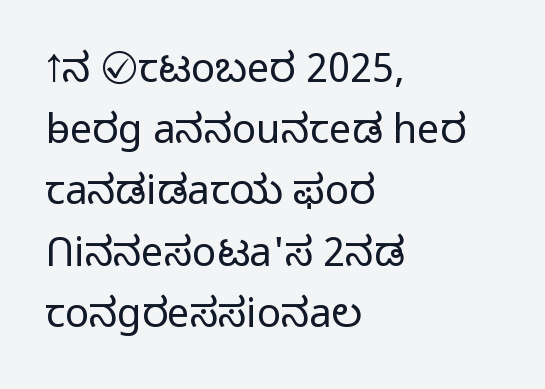
{"serif": "no", "italic": "no", "bold": "no", "weight": "light", "width": "normal", "stroke_contrast": "low", "x_height": "medium", "monospaced": "no", "underline": "no", "align": "left", "line_spacing": "normal", "line_spacing_ratio": 1.53, "letter_spacing": "normal", "letter_spacing_em": 0.0, "glyph_px": 40}
